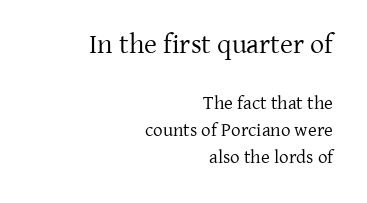
The image shows 28 px regular-weight serif type, upright; set right-aligned, normal line spacing (1.42x), normal letter spacing, not underlined; the first (top) block is 1.47x larger; low stroke contrast and a medium x-height.
